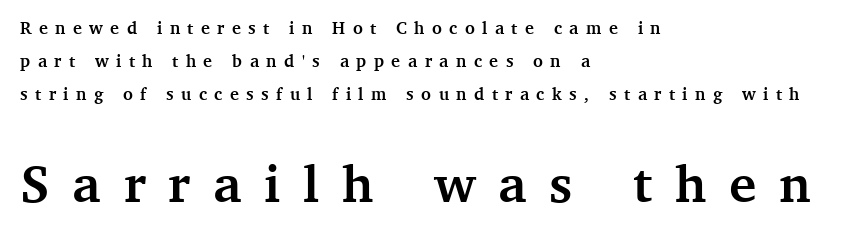
Q: Is the text bold? A: Yes.
Q: Is the text italic (slanted)? A: No, it is upright.
Q: Is the typeface a serif or a sans-serif typeface? A: Serif.
Q: Is the text underlined? A: No.
Q: How is the paragraph aligned? A: Left-aligned.
Q: Is the spacing between letters normal or unusually wide? A: Unusually wide.
Q: Is the spacing between lines tight, normal or loose? A: Loose.
Q: Which block of text is set in a larger size, the first (top) or the second (bottom)? A: The second (bottom) one.
Q: Width (condensed, normal, or wide)? A: Normal.
Q: Stroke contrast? A: Medium.
Q: x-height? A: Medium.
Q: Monospaced? A: No.
